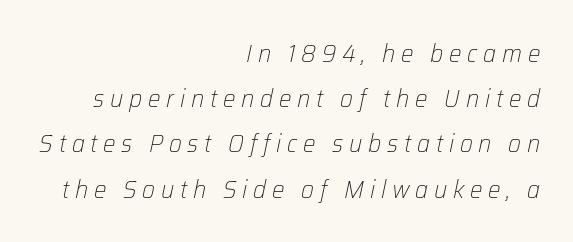
Q: Is the text bold? A: No.
Q: Is the text italic (slanted)? A: Yes, it leans right by about 12 degrees.
Q: Is the text underlined? A: No.
Q: How is the paragraph aligned? A: Right-aligned.
Q: Is the spacing between letters normal or unusually wide? A: Unusually wide.
